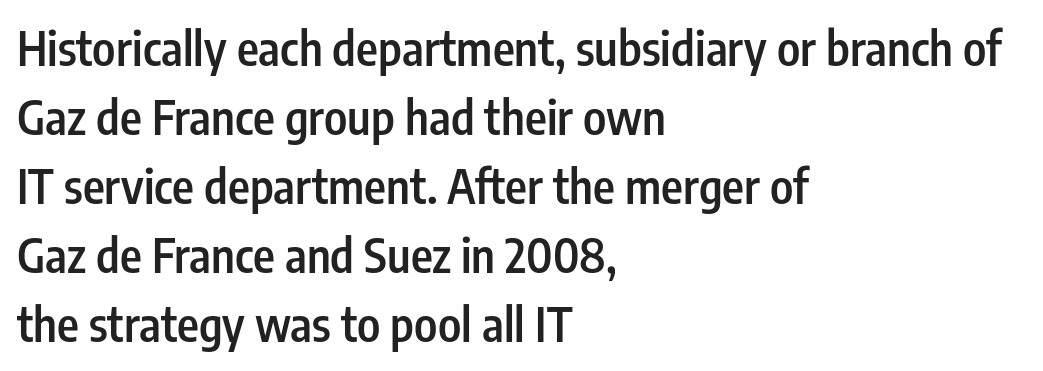
The image shows 47 px semibold, condensed sans-serif type, upright; set left-aligned, normal line spacing (1.47x), normal letter spacing, not underlined; low stroke contrast and a medium x-height.
